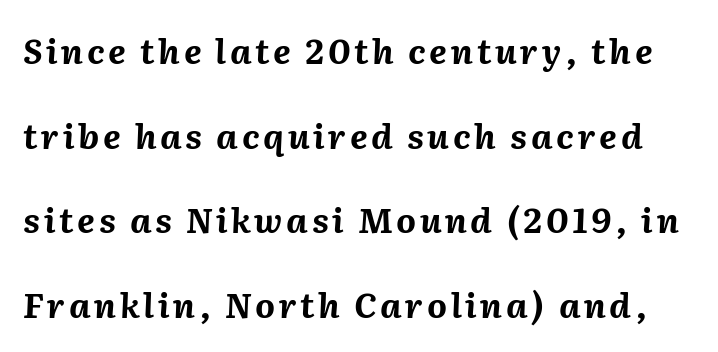
The image shows 34 px bold type, italic (leaning right); set loose line spacing (2.49x), not underlined; medium stroke contrast and a medium x-height.
